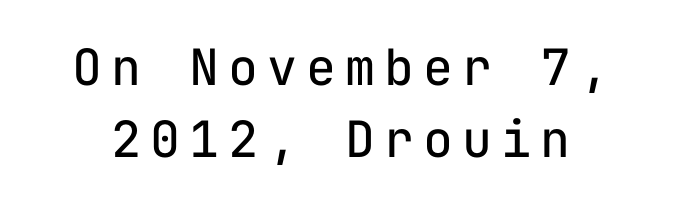
What's the leading like? Ordinary, nothing unusual. Font category for this specimen: sans-serif. The glyphs are unaccompanied by any horizontal stroke below them. Think of a typewriter: that constant character pitch is what you see here. This sample uses an upright cut, with every glyph sitting square on the baseline.
